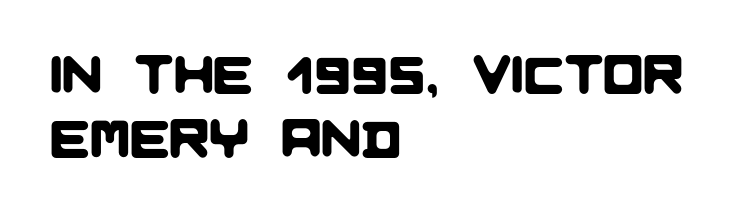
You could not count columns in this text — the font is proportionally spaced. Type without underlining. Does the copy run flush right? No — it runs flush left. How are the letters spaced? Ordinarily, with no added tracking.
